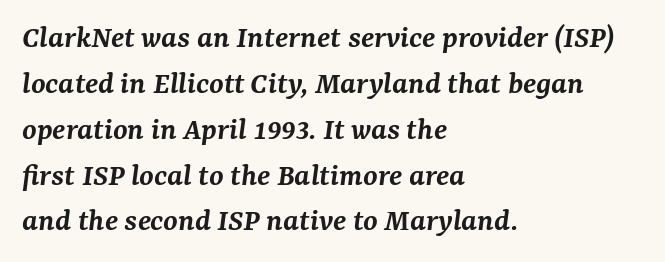
The image shows 33 px semibold serif type, italic (leaning right); set left-aligned, normal line spacing (1.39x), normal letter spacing, not underlined; medium stroke contrast and a medium x-height.
